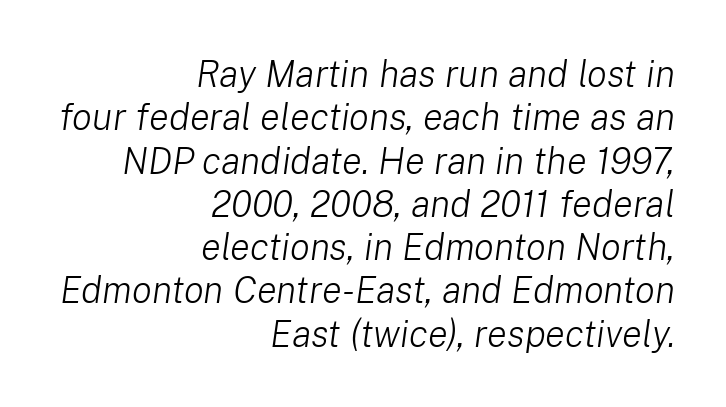
The strokes carry an ordinary text weight at most. Leftover space on each line is placed entirely before the opening word. The passage shown is typed in a proportional face where columns would drift. Underlining? Definitely not there. Slanted lettering throughout. You could call the tracking neutral — neither tight nor loose.
